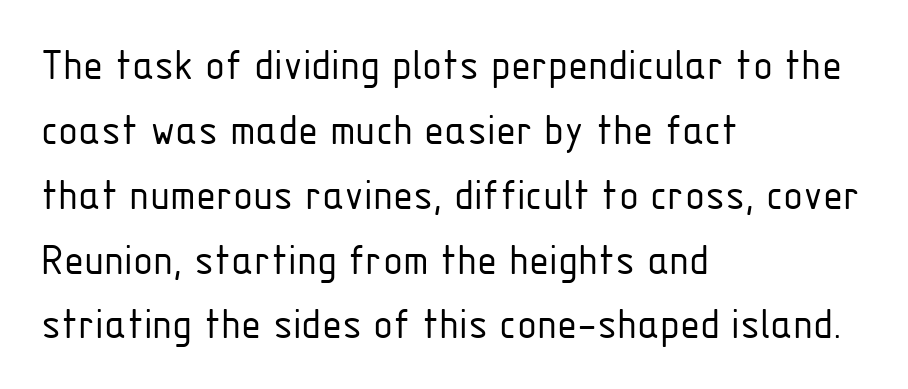
{"serif": "no", "italic": "no", "bold": "no", "weight": "light", "width": "condensed", "stroke_contrast": "low", "x_height": "medium", "monospaced": "no", "underline": "no", "align": "left", "line_spacing": "normal", "line_spacing_ratio": 1.41, "letter_spacing": "normal", "letter_spacing_em": 0.0, "glyph_px": 46}
